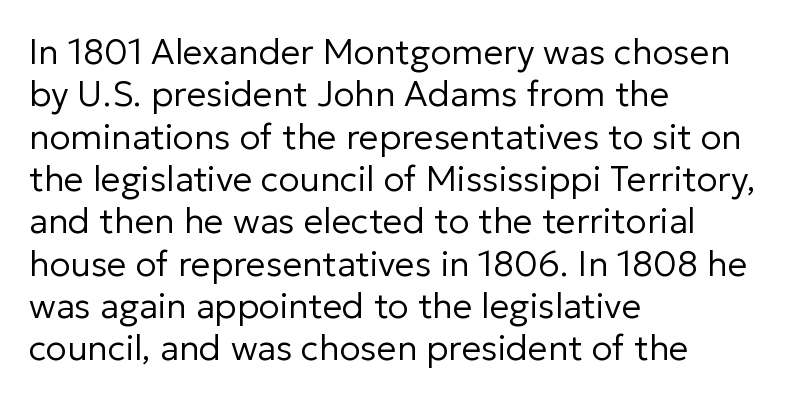
This sample uses plain, unmodified letter spacing. The passage is arranged the way most books set body copy — flush left. Weight: in the light-to-regular range. A typesetter would call this proportional, since set widths differ per character. Vertical strokes here are truly vertical. Nothing sits at the stroke ends, so this counts as sans-serif.
